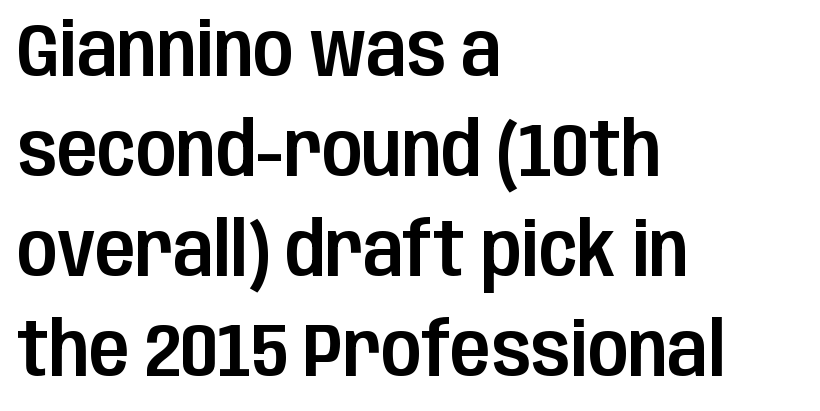
Q: Is the text italic (slanted)? A: No, it is upright.
Q: Is the typeface a serif or a sans-serif typeface? A: Sans-serif.
Q: Is the text underlined? A: No.
Q: How is the paragraph aligned? A: Left-aligned.
Q: Is the spacing between letters normal or unusually wide? A: Normal.
Q: Is the spacing between lines tight, normal or loose? A: Normal.
Q: Width (condensed, normal, or wide)? A: Condensed.
Q: Stroke contrast? A: Low.
Q: x-height? A: Large.
Q: Monospaced? A: No.
